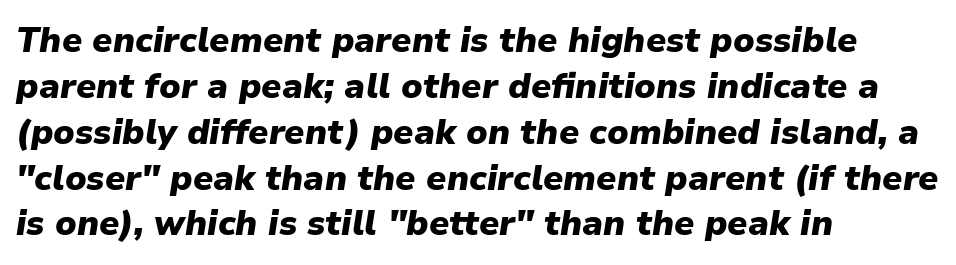
The image shows 35 px heavy type, italic (leaning right); set left-aligned, normal line spacing (1.31x), normal letter spacing, not underlined; low stroke contrast and a medium x-height.
